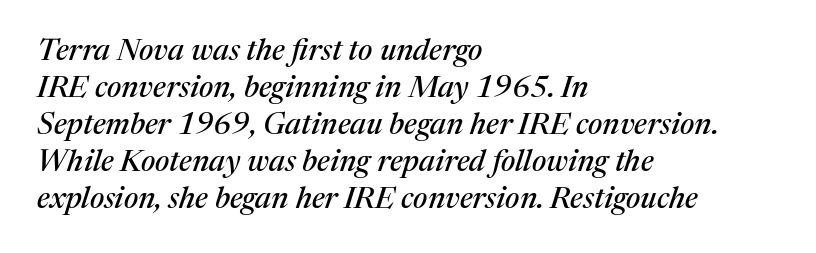
The face used here has a pronounced slope to its letters. Underlining? Definitely not there. The horizontal fit of the characters is conventional and even. Serifs: yes, visible at the terminals of the letterforms. Each letter keeps its own natural width here, so spacing adapts to shape.
